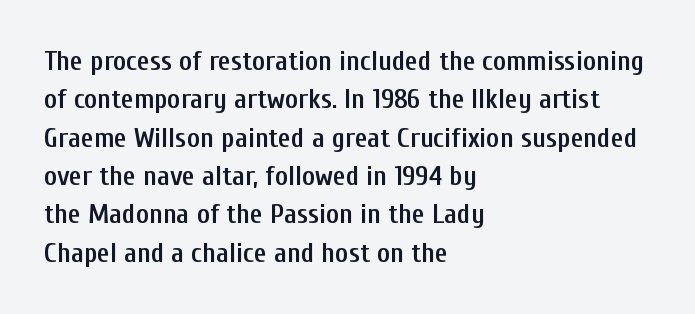
The image shows 28 px semibold, condensed sans-serif type, upright; set left-aligned, normal line spacing (1.37x), normal letter spacing, not underlined; low stroke contrast and a medium x-height.
